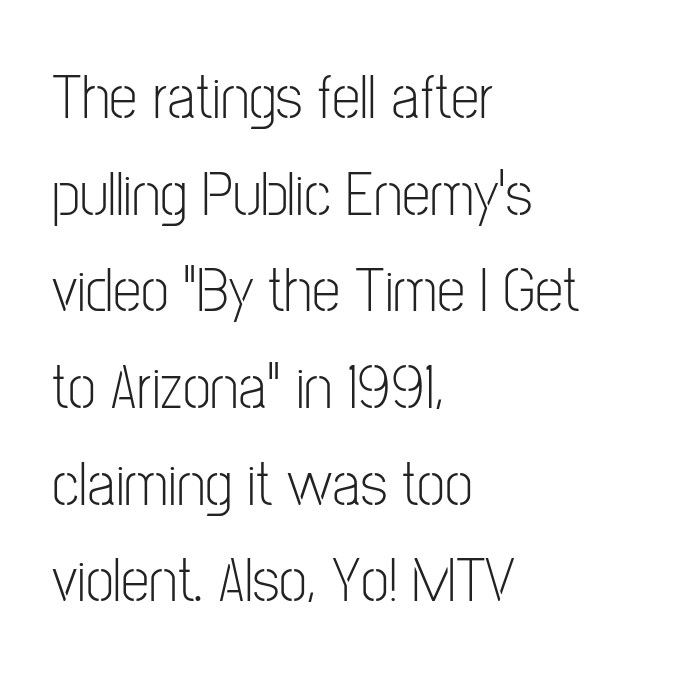
The image shows 64 px light, condensed sans-serif type, upright; set left-aligned, normal line spacing (1.51x), normal letter spacing, not underlined; low stroke contrast and a medium x-height.
